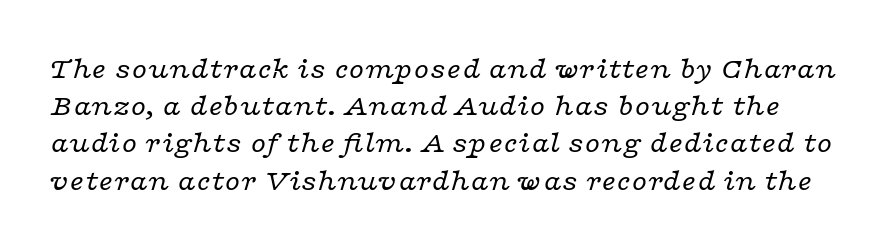
Q: Is the text bold? A: No.
Q: Is the text italic (slanted)? A: Yes, it leans right by about 16 degrees.
Q: Is the typeface a serif or a sans-serif typeface? A: Serif.
Q: Is the text underlined? A: No.
Q: Is the spacing between letters normal or unusually wide? A: Normal.
Q: Width (condensed, normal, or wide)? A: Wide.
Q: Stroke contrast? A: Low.
Q: x-height? A: Medium.
Q: Monospaced? A: No.
